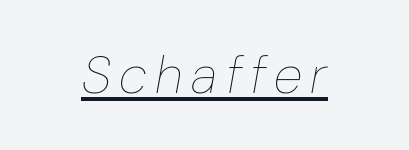
The rendering uses the underline text-decoration. These lines are centered, leaving both edges ragged. Here the designer chose a conventional face with non-uniform glyph widths. The text carries the slant typical of an italic or oblique font. No heavy texture on the line: the type isn't bold.
